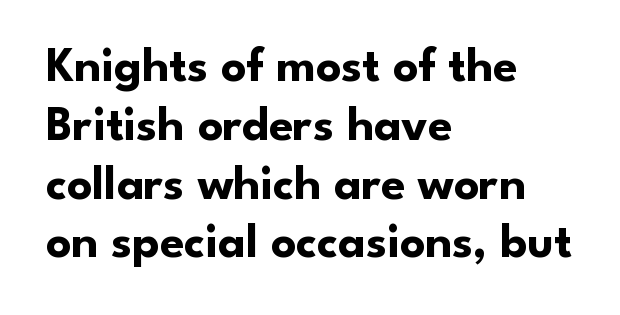
Q: Is the text bold? A: Yes.
Q: Is the text italic (slanted)? A: No, it is upright.
Q: Is the typeface a serif or a sans-serif typeface? A: Sans-serif.
Q: Is the text underlined? A: No.
Q: How is the paragraph aligned? A: Left-aligned.
Q: Is the spacing between letters normal or unusually wide? A: Normal.
Q: Width (condensed, normal, or wide)? A: Normal.
Q: Stroke contrast? A: Low.
Q: x-height? A: Small.
Q: Monospaced? A: No.
